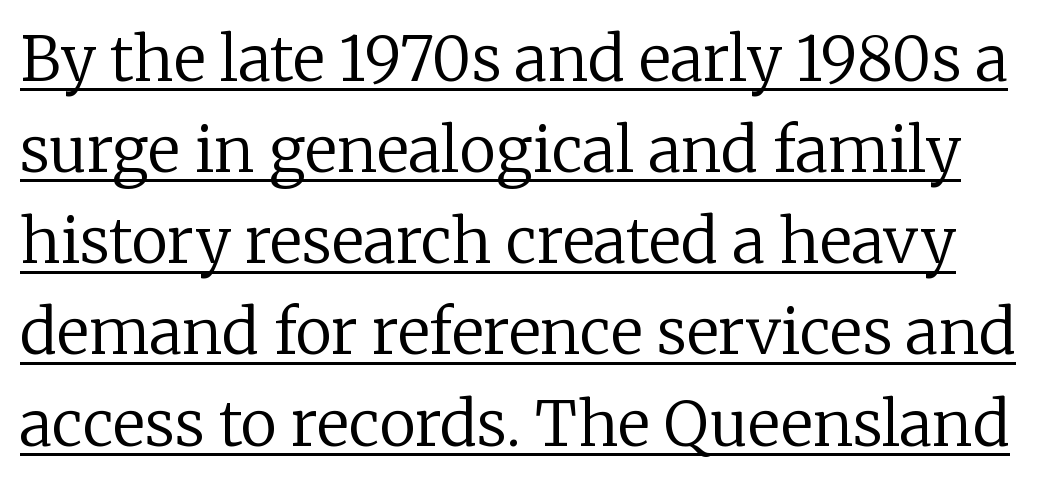
The image shows 62 px regular-weight serif type, upright; set normal line spacing (1.47x), normal letter spacing, underlined; low stroke contrast and a medium x-height.
